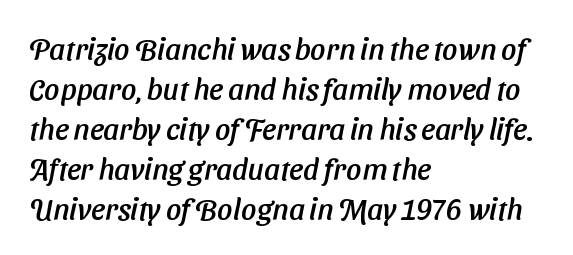
{"serif": "no", "width": "normal", "stroke_contrast": "low", "x_height": "medium", "monospaced": "no", "underline": "no", "align": "left", "line_spacing": "normal", "line_spacing_ratio": 1.33, "letter_spacing": "normal", "letter_spacing_em": 0.0, "glyph_px": 30}
